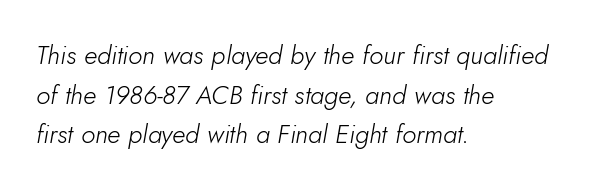
Q: Is the text bold? A: No.
Q: Is the text italic (slanted)? A: Yes, it leans right by about 5 degrees.
Q: Is the text underlined? A: No.
Q: How is the paragraph aligned? A: Left-aligned.
Q: Is the spacing between letters normal or unusually wide? A: Normal.
Q: Is the spacing between lines tight, normal or loose? A: Normal.
